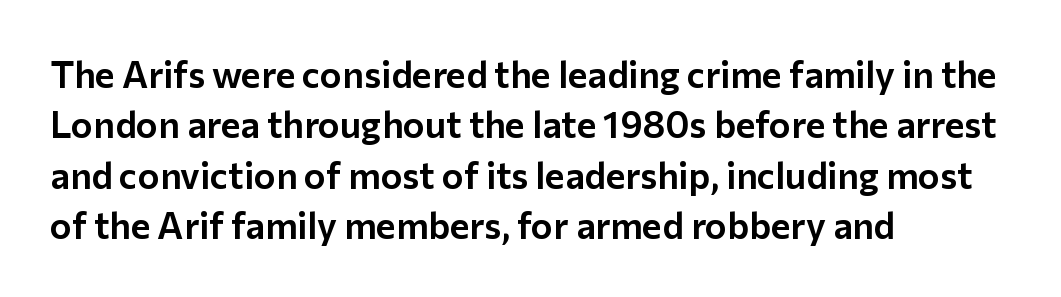
{"serif": "no", "italic": "no", "width": "normal", "stroke_contrast": "low", "x_height": "medium", "monospaced": "no", "underline": "no", "align": "left", "line_spacing": "normal", "line_spacing_ratio": 1.36, "letter_spacing": "normal", "letter_spacing_em": 0.0, "glyph_px": 37}
